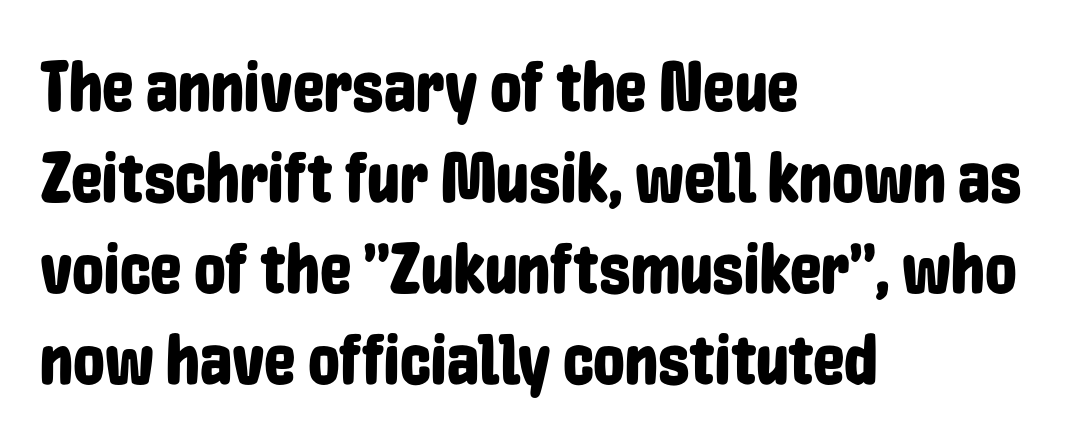
Q: Is the text italic (slanted)? A: No, it is upright.
Q: Is the typeface a serif or a sans-serif typeface? A: Sans-serif.
Q: Is the text underlined? A: No.
Q: How is the paragraph aligned? A: Left-aligned.
Q: Is the spacing between letters normal or unusually wide? A: Normal.
Q: Is the spacing between lines tight, normal or loose? A: Normal.
Q: Width (condensed, normal, or wide)? A: Condensed.
Q: Stroke contrast? A: Low.
Q: x-height? A: Medium.
Q: Monospaced? A: No.
